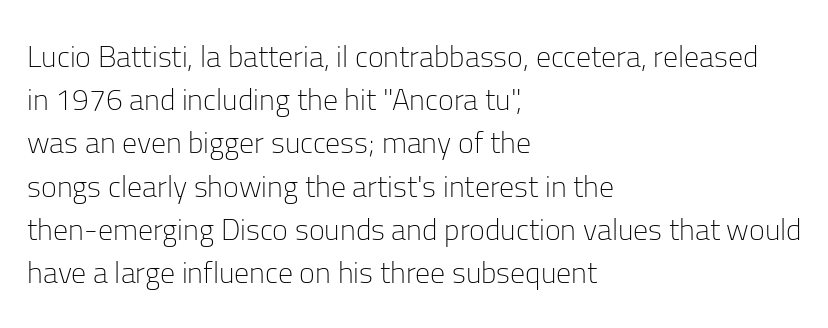
{"serif": "no", "italic": "no", "bold": "no", "weight": "light", "width": "normal", "stroke_contrast": "low", "x_height": "medium", "monospaced": "no", "underline": "no", "align": "left", "line_spacing": "normal", "line_spacing_ratio": 1.44, "letter_spacing": "normal", "letter_spacing_em": 0.0, "glyph_px": 30}
